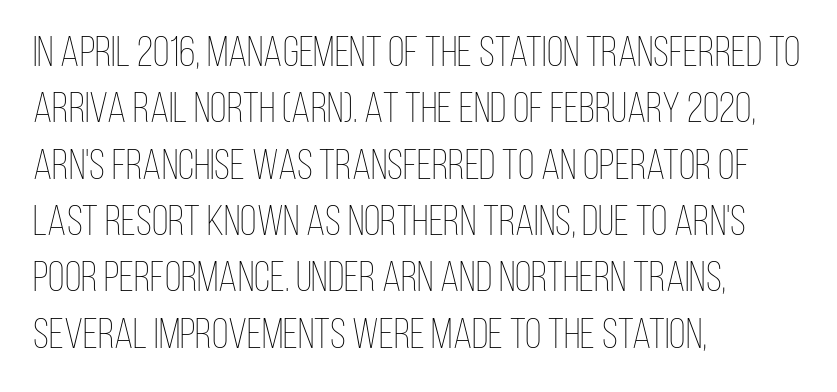
{"italic": "no", "bold": "no", "weight": "thin", "width": "condensed", "stroke_contrast": "low", "x_height": "large", "monospaced": "no", "underline": "no", "align": "left", "line_spacing": "normal", "line_spacing_ratio": 1.31, "letter_spacing": "normal", "letter_spacing_em": 0.0, "glyph_px": 43}
